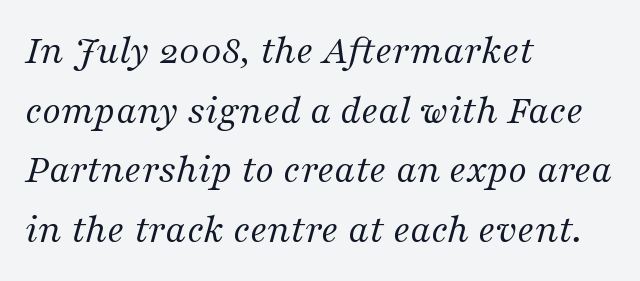
Standard letterfit; no display-style spreading of the glyphs. Underline: absent. These glyphs show unthickened strokes, regular width or finer. Students, observe: this is what conventionally led text looks like. Proportional: the letters do not fall into vertical columns. The lines in this sample share a left origin and differ only in where they stop.
